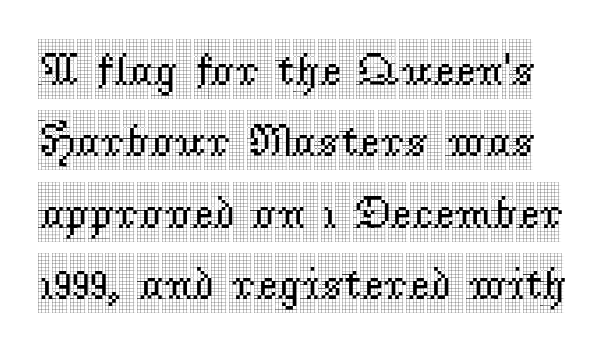
Spacing verdict: proportional, widths tailored to each character. In terms of leading, this rendering sits right in the middle. Words float on clear page, feet unadorned. The letterforms sit shoulder to shoulder at normal distance.
